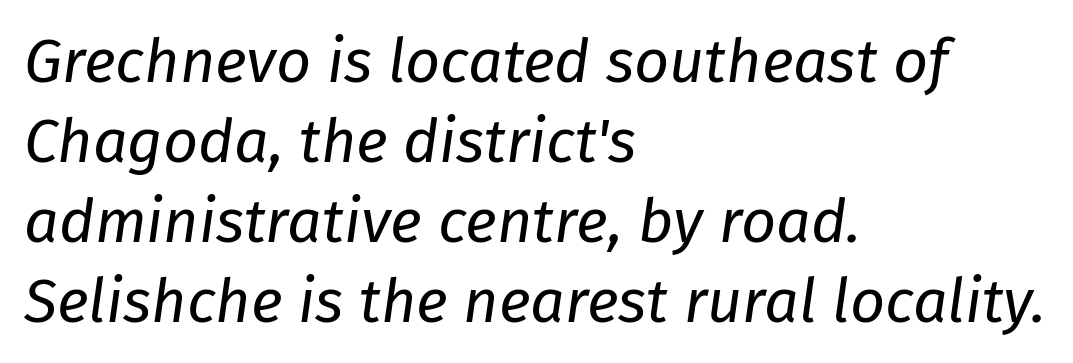
The image shows 61 px regular-weight type, italic (leaning right); set left-aligned, normal line spacing (1.31x), normal letter spacing, not underlined; low stroke contrast and a medium x-height.
